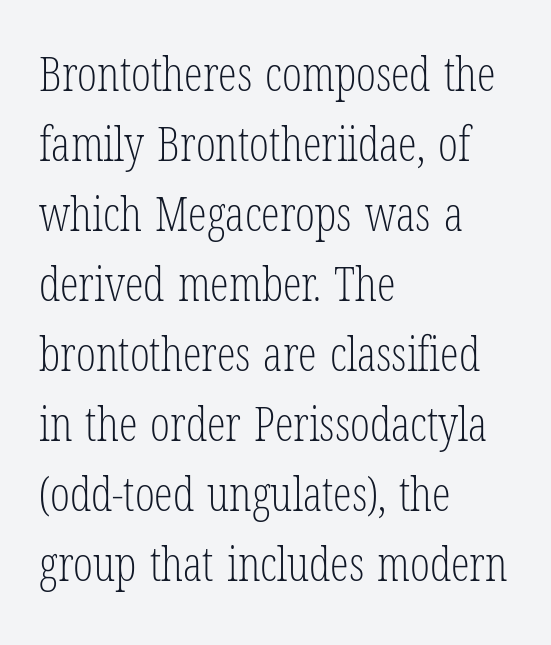
{"serif": "yes", "italic": "no", "bold": "no", "weight": "light", "width": "condensed", "stroke_contrast": "low", "x_height": "medium", "monospaced": "no", "underline": "no", "align": "left", "line_spacing": "normal", "line_spacing_ratio": 1.49, "letter_spacing": "normal", "letter_spacing_em": 0.0, "glyph_px": 47}
